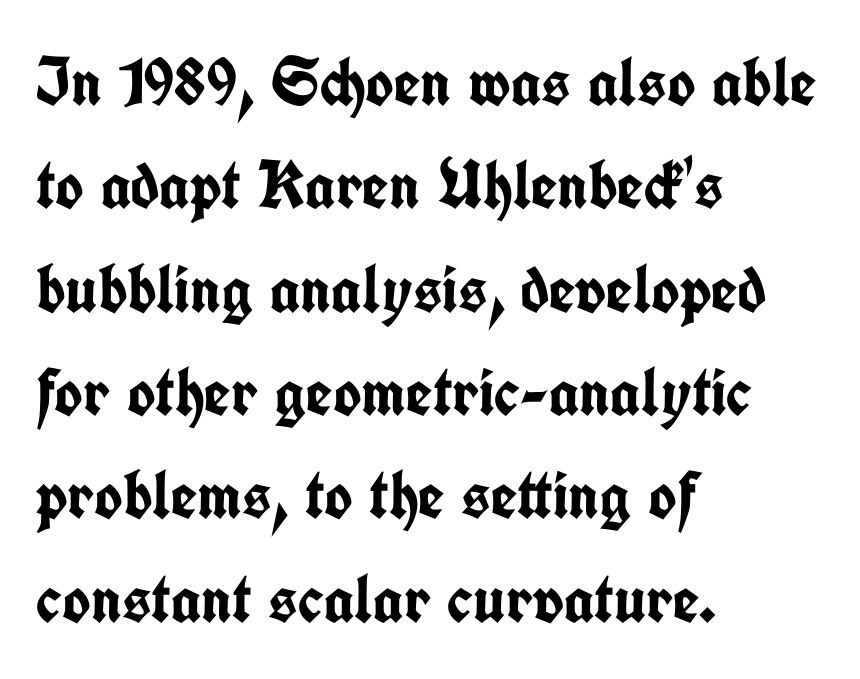
{"serif": "no", "italic": "no", "bold": "yes", "weight": "semibold", "width": "condensed", "stroke_contrast": "low", "x_height": "medium", "monospaced": "no", "underline": "no", "align": "left", "line_spacing": "normal", "line_spacing_ratio": 1.52, "letter_spacing": "normal", "letter_spacing_em": 0.0, "glyph_px": 68}
